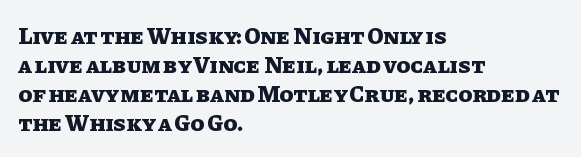
Q: Is the text bold? A: Yes.
Q: Is the text italic (slanted)? A: No, it is upright.
Q: Is the text underlined? A: No.
Q: How is the paragraph aligned? A: Left-aligned.
Q: Is the spacing between letters normal or unusually wide? A: Normal.
Q: Is the spacing between lines tight, normal or loose? A: Normal.
